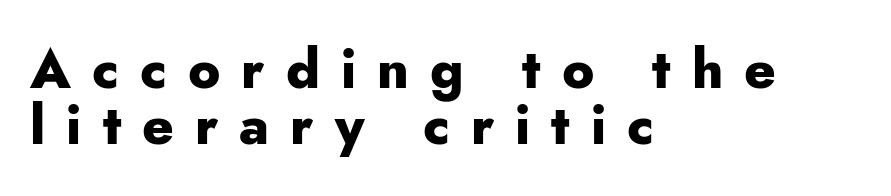
{"serif": "no", "italic": "no", "bold": "yes", "weight": "heavy", "width": "normal", "stroke_contrast": "low", "x_height": "small", "monospaced": "no", "underline": "no", "align": "left", "line_spacing": "tight", "line_spacing_ratio": 1.04, "letter_spacing": "wide", "letter_spacing_em": 0.39, "glyph_px": 54}
